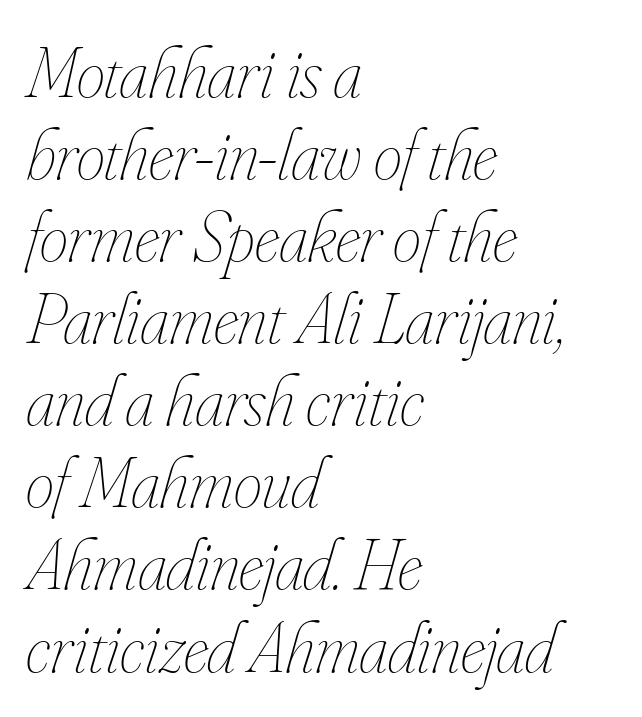
Q: Is the text bold? A: No.
Q: Is the text italic (slanted)? A: Yes, it leans right by about 16 degrees.
Q: Is the text underlined? A: No.
Q: How is the paragraph aligned? A: Left-aligned.
Q: Is the spacing between letters normal or unusually wide? A: Normal.
Q: Is the spacing between lines tight, normal or loose? A: Tight.
Q: Width (condensed, normal, or wide)? A: Condensed.
Q: Stroke contrast? A: Low.
Q: x-height? A: Small.
Q: Monospaced? A: No.
